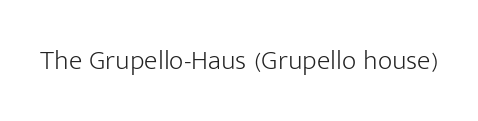
Q: Is the text bold? A: No.
Q: Is the text italic (slanted)? A: No, it is upright.
Q: Is the typeface a serif or a sans-serif typeface? A: Sans-serif.
Q: Is the text underlined? A: No.
Q: Is the spacing between letters normal or unusually wide? A: Normal.
Q: Width (condensed, normal, or wide)? A: Normal.
Q: Stroke contrast? A: Low.
Q: x-height? A: Medium.
Q: Monospaced? A: No.
